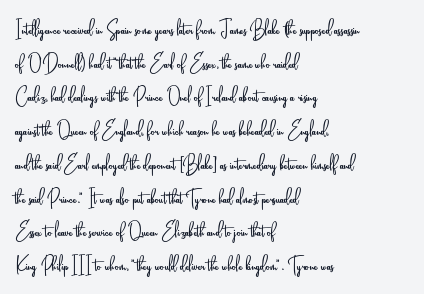
The image shows 25 px text type; set left-aligned, normal line spacing (1.35x), normal letter spacing, not underlined.
